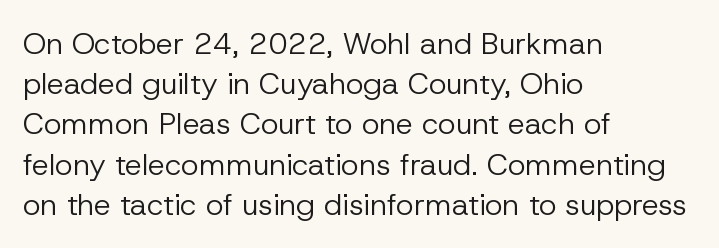
{"serif": "no", "italic": "no", "bold": "no", "weight": "regular", "width": "normal", "stroke_contrast": "low", "x_height": "medium", "monospaced": "no", "underline": "no", "align": "left", "line_spacing": "normal", "line_spacing_ratio": 1.34, "letter_spacing": "normal", "letter_spacing_em": 0.0, "glyph_px": 30}
